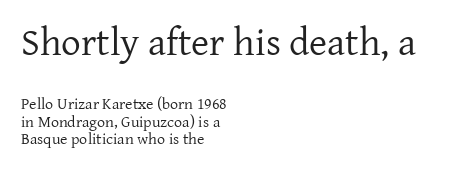
Q: Is the text bold? A: No.
Q: Is the text italic (slanted)? A: No, it is upright.
Q: Is the typeface a serif or a sans-serif typeface? A: Serif.
Q: Is the text underlined? A: No.
Q: How is the paragraph aligned? A: Left-aligned.
Q: Is the spacing between letters normal or unusually wide? A: Normal.
Q: Is the spacing between lines tight, normal or loose? A: Tight.
Q: Which block of text is set in a larger size, the first (top) or the second (bottom)? A: The first (top) one.
Q: Width (condensed, normal, or wide)? A: Normal.
Q: Stroke contrast? A: Low.
Q: x-height? A: Medium.
Q: Monospaced? A: No.
